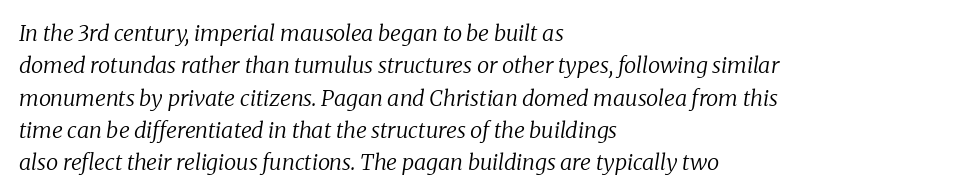
In CSS terms this would be text-align: left. The line-height multiplier appears to be the usual default. Bold? No — there's no thickening of the strokes. Honestly, the letter spacing is just normal — you wouldn't notice it. The axis of the letterforms is tilted away from vertical.
